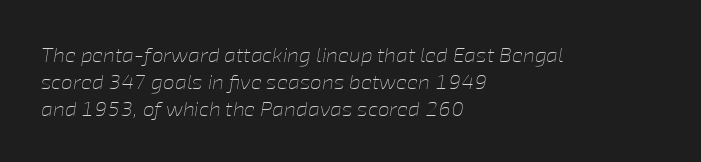
Type without underlining. Leftover space on each line is placed entirely after the last word. Rendered with sloped, italic letterforms. The letters look calm and open, with moderate or lighter stems.
